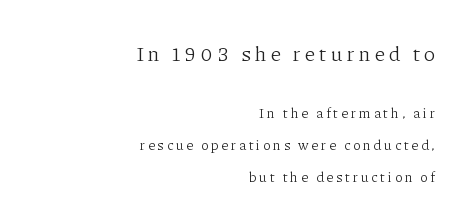
The image shows 21 px text type, upright; set right-aligned, loose line spacing (2.28x), unusually wide letter spacing (+0.2 em), not underlined; the first (top) block is 1.5x larger.
